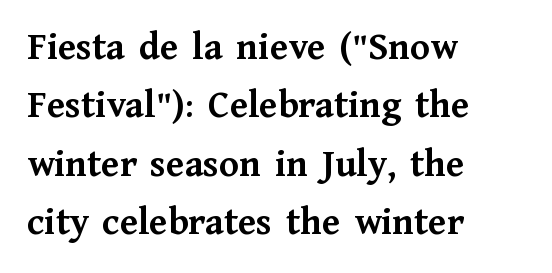
{"serif": "yes", "italic": "no", "bold": "yes", "weight": "semibold", "width": "normal", "stroke_contrast": "medium", "x_height": "medium", "monospaced": "no", "underline": "no", "align": "left", "line_spacing": "normal", "line_spacing_ratio": 1.46, "letter_spacing": "normal", "letter_spacing_em": 0.0, "glyph_px": 40}
